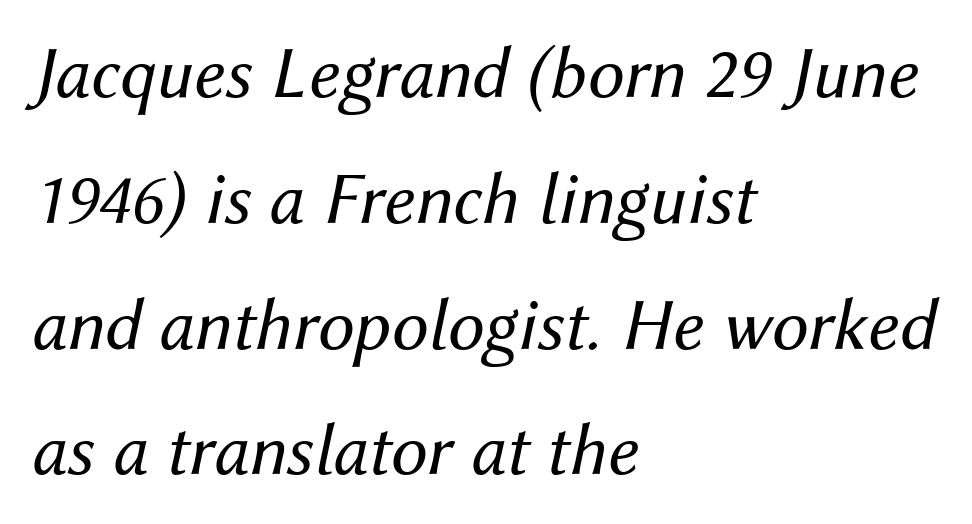
{"italic": "yes", "lean": "right", "slant_degrees": 12, "bold": "no", "weight": "regular", "width": "normal", "stroke_contrast": "medium", "x_height": "medium", "monospaced": "no", "underline": "no", "align": "left", "line_spacing": "normal", "line_spacing_ratio": 1.7, "letter_spacing": "normal", "letter_spacing_em": 0.0, "glyph_px": 74}
